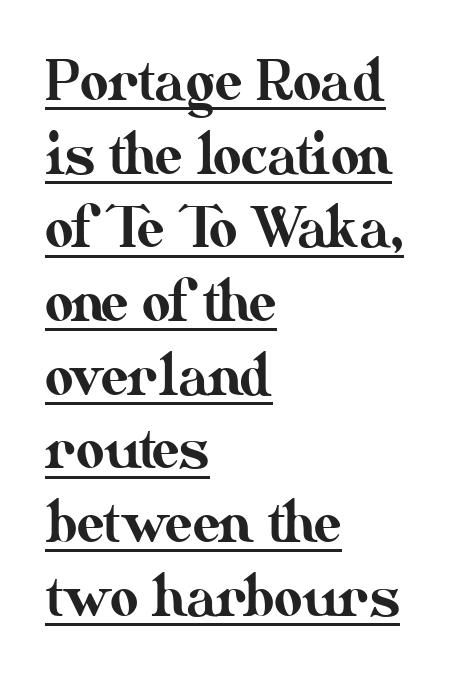
Rows of type keep a routine distance in the vertical direction. This sample has the flowing, uneven cadence of proportional lettering. You could call the tracking neutral — neither tight nor loose. Notice how a bar underscores the lettering throughout. If you drew a line through each stem, it would be perfectly vertical.
